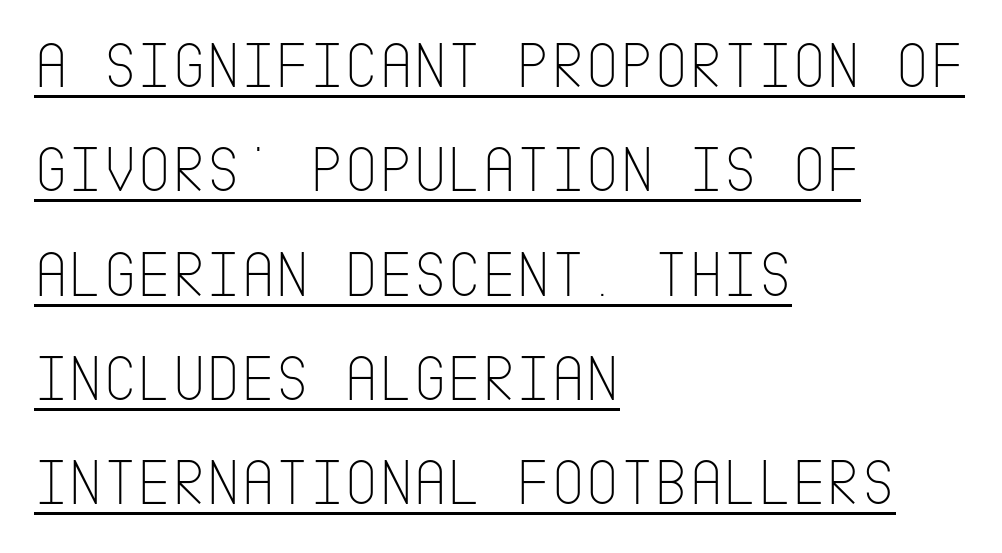
A roman cut, with each character standing at attention. Check where the strokes stop: nothing finishes them off — pure sans. Compared with a typical body face, this is equally light or lighter still. A normal amount of white space separates one row of letters from the next. Spacing between characters is what you'd get straight out of the box.
